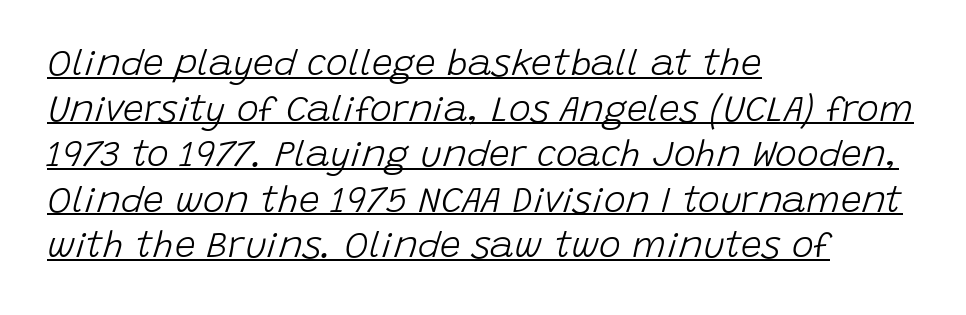
Q: Is the text bold? A: No.
Q: Is the text italic (slanted)? A: Yes, it leans right by about 15 degrees.
Q: Is the text underlined? A: Yes.
Q: How is the paragraph aligned? A: Left-aligned.
Q: Is the spacing between letters normal or unusually wide? A: Normal.
Q: Width (condensed, normal, or wide)? A: Normal.
Q: Stroke contrast? A: Low.
Q: x-height? A: Large.
Q: Monospaced? A: No.
